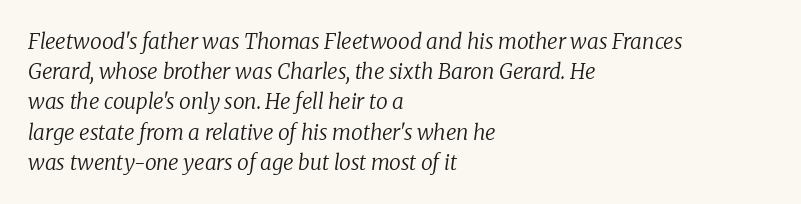
Q: Is the text bold? A: No.
Q: Is the text italic (slanted)? A: Yes, it leans right by about 8 degrees.
Q: Is the text underlined? A: No.
Q: How is the paragraph aligned? A: Left-aligned.
Q: Is the spacing between letters normal or unusually wide? A: Normal.
Q: Is the spacing between lines tight, normal or loose? A: Normal.
